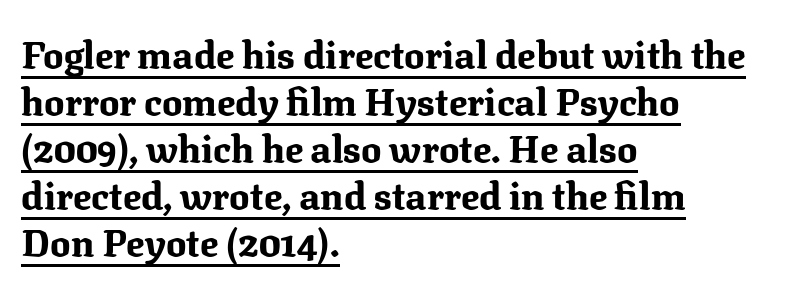
Q: Is the text bold? A: Yes.
Q: Is the text italic (slanted)? A: No, it is upright.
Q: Is the typeface a serif or a sans-serif typeface? A: Serif.
Q: Is the text underlined? A: Yes.
Q: How is the paragraph aligned? A: Left-aligned.
Q: Is the spacing between letters normal or unusually wide? A: Normal.
Q: Width (condensed, normal, or wide)? A: Normal.
Q: Stroke contrast? A: Medium.
Q: x-height? A: Medium.
Q: Monospaced? A: No.
